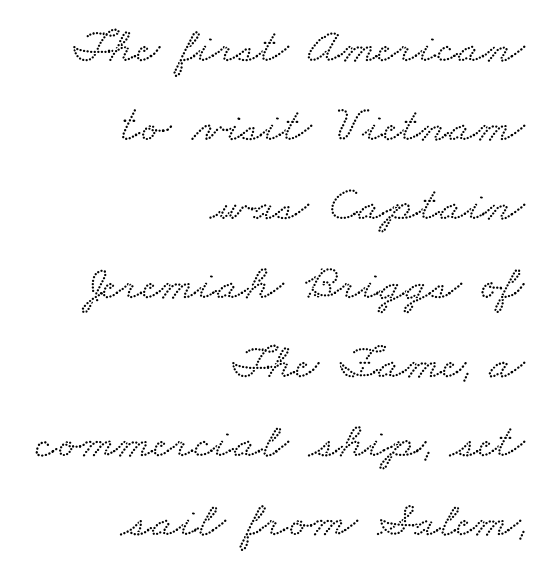
Horizontally, the lines are justified to the trailing edge only. If you measured baseline to baseline, you'd find a middling distance. The rendering uses natural spacing where letterforms have individual widths. The glyphs are unaccompanied by any horizontal stroke below them. A typesetter would call this zero additional tracking. This rendering employs a face with finishing strokes, i.e., a serif.
